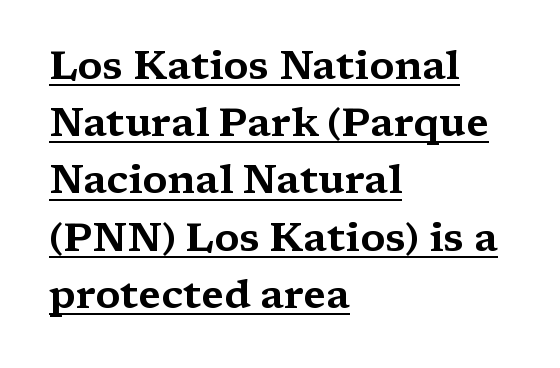
Layout note: lines flush left. It's the straight-up-and-down kind of type. Regarding serifs, this sample has them. The block of text has a typical density, with ordinary space between rows. This is underlined copy, the kind a proofreader might mark for attention.
